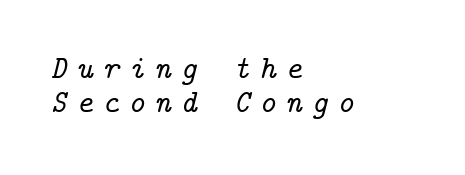
Words appear elongated and porous because spacing is wide. Only glyphs here, with clear space below each row. There's an unmistakable incline to the writing here. Line spacing here is tight. The glyphs in this specimen are seriffed.
